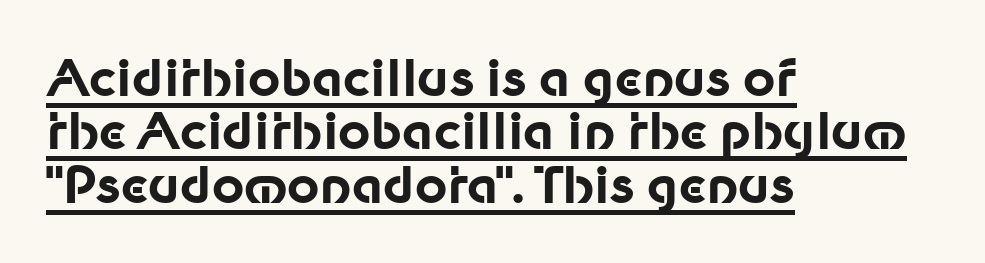
Q: Is the text bold? A: Yes.
Q: Is the text italic (slanted)? A: No, it is upright.
Q: Is the typeface a serif or a sans-serif typeface? A: Sans-serif.
Q: Is the text underlined? A: Yes.
Q: How is the paragraph aligned? A: Left-aligned.
Q: Is the spacing between letters normal or unusually wide? A: Normal.
Q: Is the spacing between lines tight, normal or loose? A: Tight.
Q: Width (condensed, normal, or wide)? A: Normal.
Q: Stroke contrast? A: Low.
Q: x-height? A: Medium.
Q: Monospaced? A: No.
